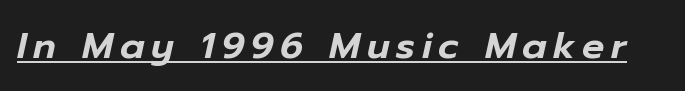
The image shows 37 px text type, italic (leaning right); set underlined; low stroke contrast and a medium x-height.
